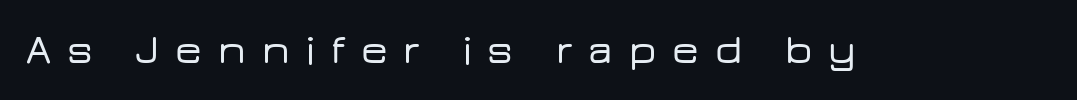
The image shows 42 px wide sans-serif type, upright; set unusually wide letter spacing (+0.38 em), not underlined; low stroke contrast and a medium x-height.
